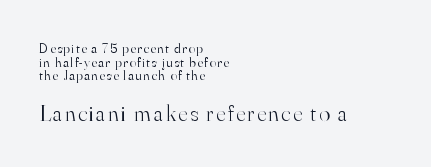
{"italic": "no", "bold": "no", "underline": "no", "align": "left", "line_spacing": "tight", "line_spacing_ratio": 0.97, "larger_block": "second", "size_ratio": 1.64, "glyph_px": 23}
